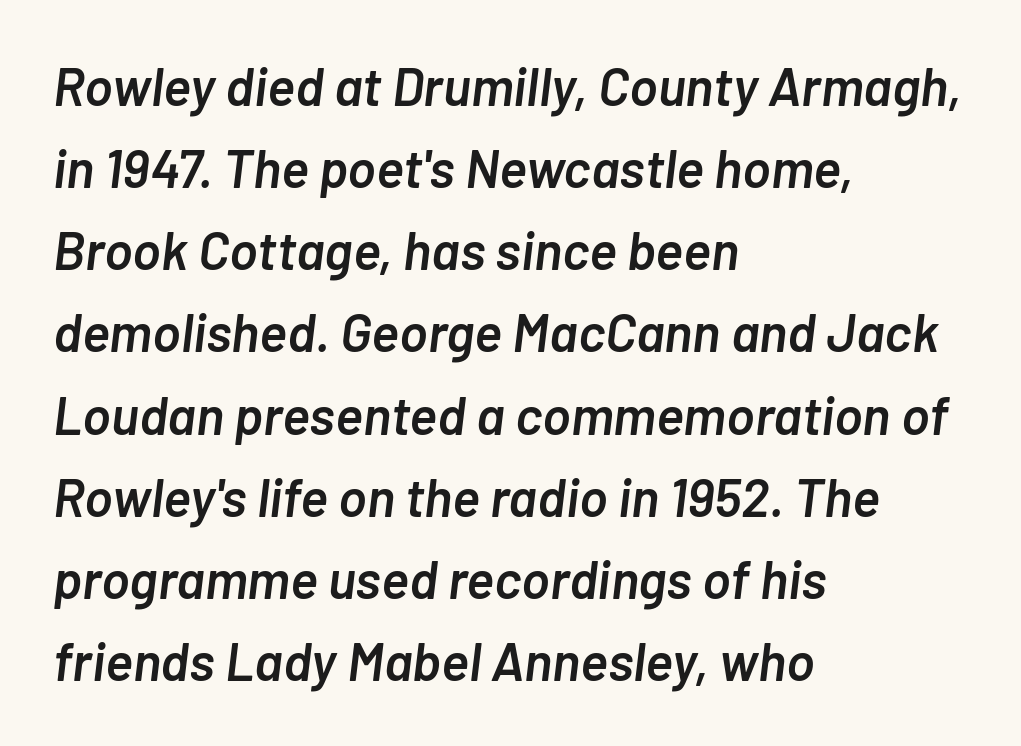
{"italic": "yes", "lean": "right", "slant_degrees": 7, "bold": "semi", "weight": "semibold", "width": "normal", "stroke_contrast": "low", "x_height": "medium", "monospaced": "no", "underline": "no", "align": "left", "line_spacing": "normal", "line_spacing_ratio": 1.55, "letter_spacing": "normal", "letter_spacing_em": 0.0, "glyph_px": 53}
